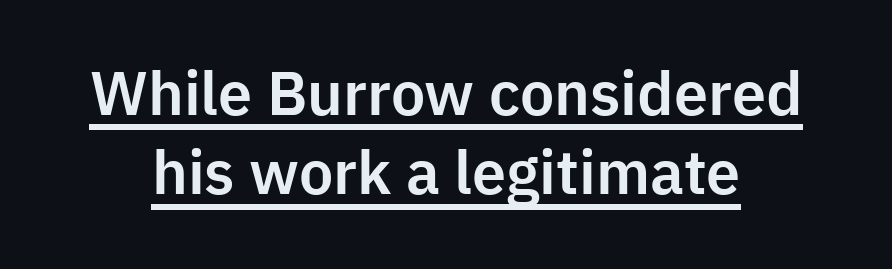
This rendering leaves character spacing at its baseline value. How would I describe the line gaps? Plain and ordinary. Proportional: the letters do not fall into vertical columns. The letters stand upright; this is a roman face. Underline: present. Nothing sits at the stroke ends, so this counts as sans-serif.
